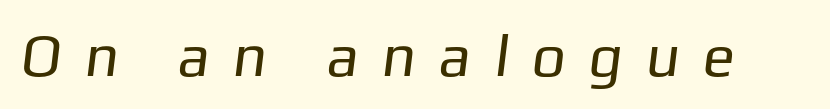
{"serif": "no", "bold": "no", "weight": "regular", "width": "normal", "stroke_contrast": "low", "x_height": "medium", "monospaced": "no", "underline": "no", "letter_spacing": "wide", "letter_spacing_em": 0.38, "glyph_px": 60}
